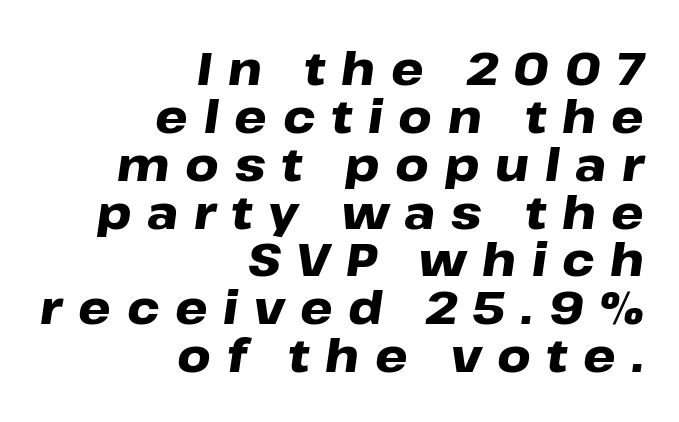
Q: Is the text bold? A: Yes.
Q: Is the text italic (slanted)? A: Yes, it leans right by about 8 degrees.
Q: Is the text underlined? A: No.
Q: How is the paragraph aligned? A: Right-aligned.
Q: Is the spacing between letters normal or unusually wide? A: Unusually wide.
Q: Is the spacing between lines tight, normal or loose? A: Tight.
Q: Width (condensed, normal, or wide)? A: Wide.
Q: Stroke contrast? A: Low.
Q: x-height? A: Medium.
Q: Monospaced? A: No.
